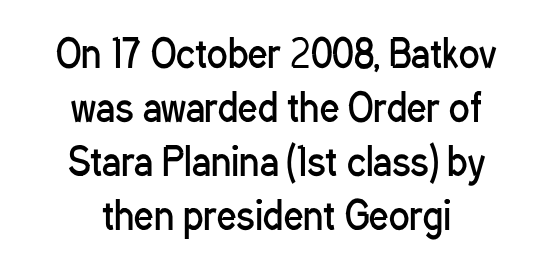
Q: Is the text bold? A: No.
Q: Is the text italic (slanted)? A: No, it is upright.
Q: Is the typeface a serif or a sans-serif typeface? A: Sans-serif.
Q: Is the text underlined? A: No.
Q: How is the paragraph aligned? A: Centered.
Q: Is the spacing between letters normal or unusually wide? A: Normal.
Q: Is the spacing between lines tight, normal or loose? A: Normal.
Q: Width (condensed, normal, or wide)? A: Condensed.
Q: Stroke contrast? A: Low.
Q: x-height? A: Medium.
Q: Monospaced? A: No.
